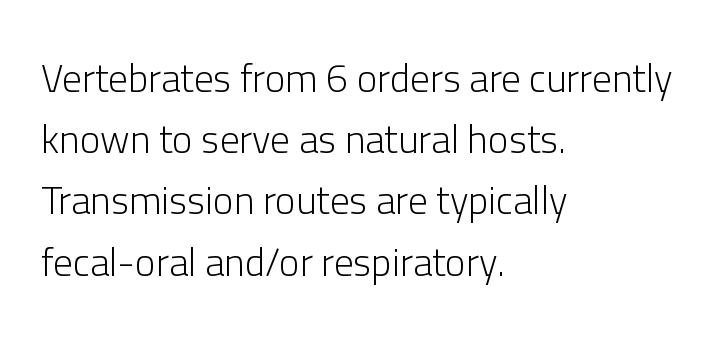
The image shows 39 px light sans-serif type, upright; set left-aligned, normal line spacing (1.57x), normal letter spacing, not underlined; low stroke contrast and a medium x-height.
